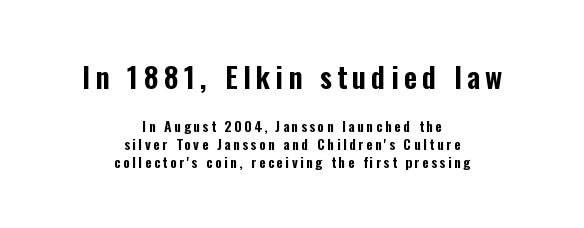
{"serif": "no", "italic": "no", "width": "condensed", "stroke_contrast": "low", "x_height": "medium", "monospaced": "no", "underline": "no", "align": "center", "line_spacing": "normal", "line_spacing_ratio": 1.3, "larger_block": "first", "size_ratio": 2.07, "glyph_px": 29}
